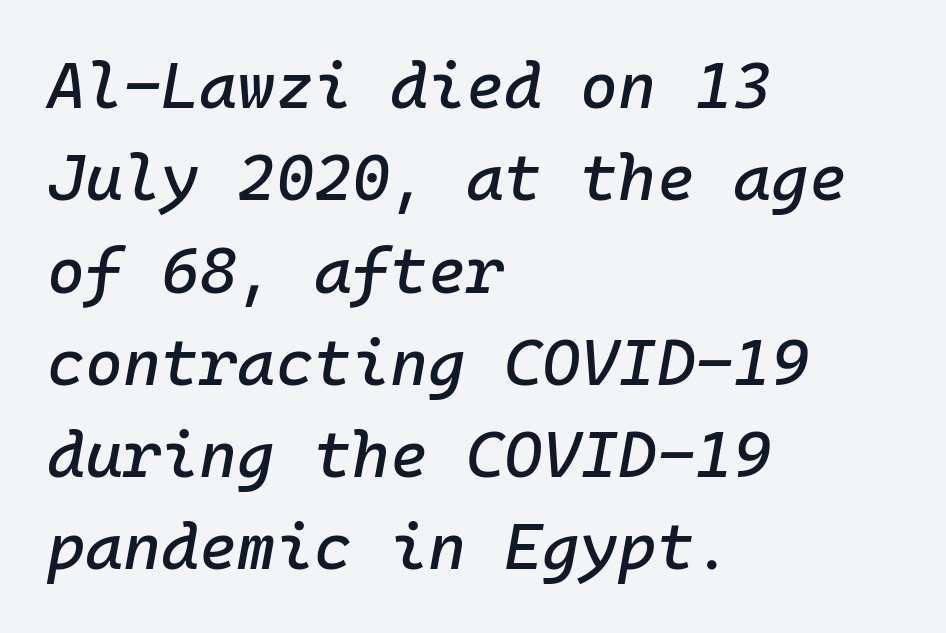
Leftover space on each line is placed entirely after the last word. Think of a typewriter: that constant character pitch is what you see here. If you measured baseline to baseline, you'd find a middling distance. The passage shown has conventional tracking throughout. Anything drawn beneath the words? Only blank space. Yep, that's italic — everything's leaning.
